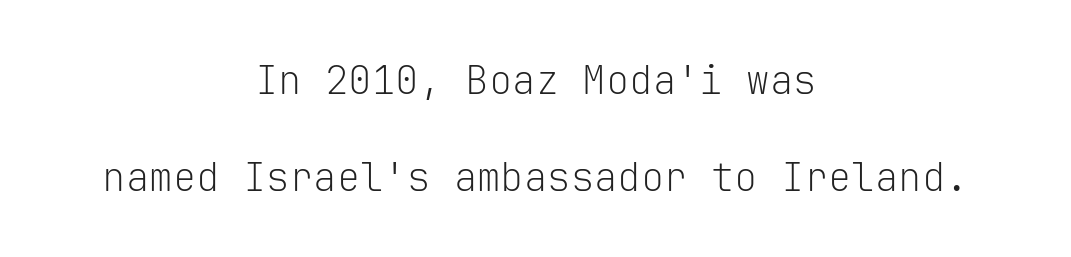
The letters march in equal steps, a hallmark of fixed-pitch type. The words here are not underlined. The weight tops out at a normal text grade. One glance says open: line gaps are wider than usual. This sample uses plain, unmodified letter spacing. The specimen reads as upright at a glance.
